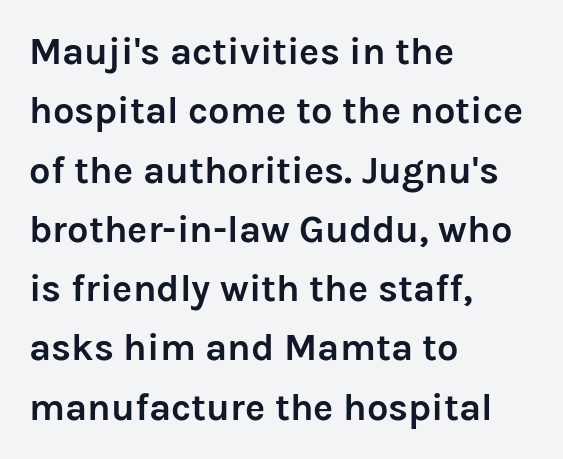
{"serif": "no", "italic": "no", "bold": "yes", "weight": "semibold", "width": "normal", "stroke_contrast": "low", "x_height": "medium", "monospaced": "no", "underline": "no", "align": "left", "line_spacing": "normal", "line_spacing_ratio": 1.56, "letter_spacing": "normal", "letter_spacing_em": 0.0, "glyph_px": 38}
